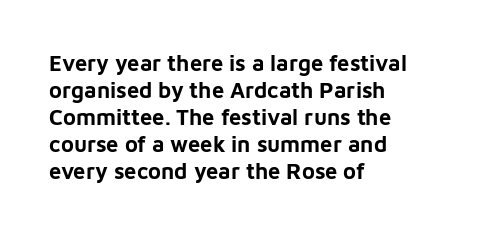
{"italic": "no", "bold": "yes", "underline": "no", "align": "left", "line_spacing_ratio": 1.23, "letter_spacing": "normal", "letter_spacing_em": 0.0, "glyph_px": 22}
